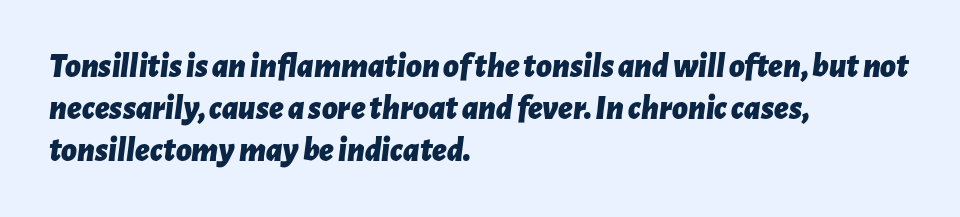
Each letter keeps its own natural width here, so spacing adapts to shape. The type is set solid horizontally, with unmodified tracking. Visually the block forms a straight wall on the left and a jagged coastline on the right. Is the type bold? Yes — the strokes are clearly thick and heavy. Nobody drew a line under any word here.
